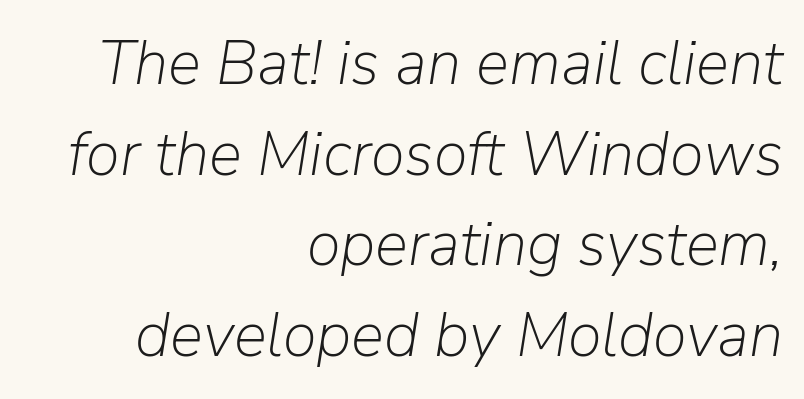
The image shows 62 px light type, italic (leaning right); set right-aligned, normal line spacing (1.46x), normal letter spacing, not underlined; low stroke contrast and a medium x-height.
